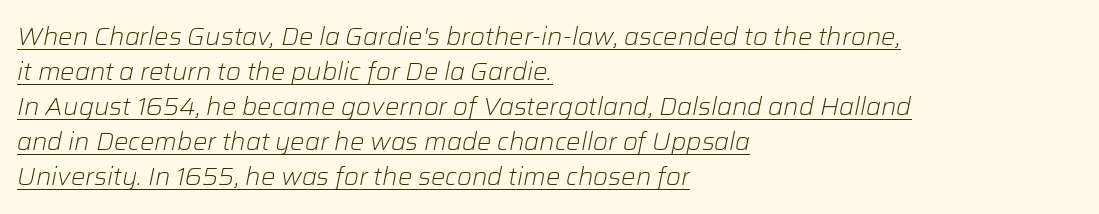
This rendering leaves character spacing at its baseline value. These lines are set flush left with a ragged right edge. Ink coverage per letter is moderate at most. In terms of posture, this sample is oblique. Notice how descenders clear the ascenders below comfortably — that's standard leading.
